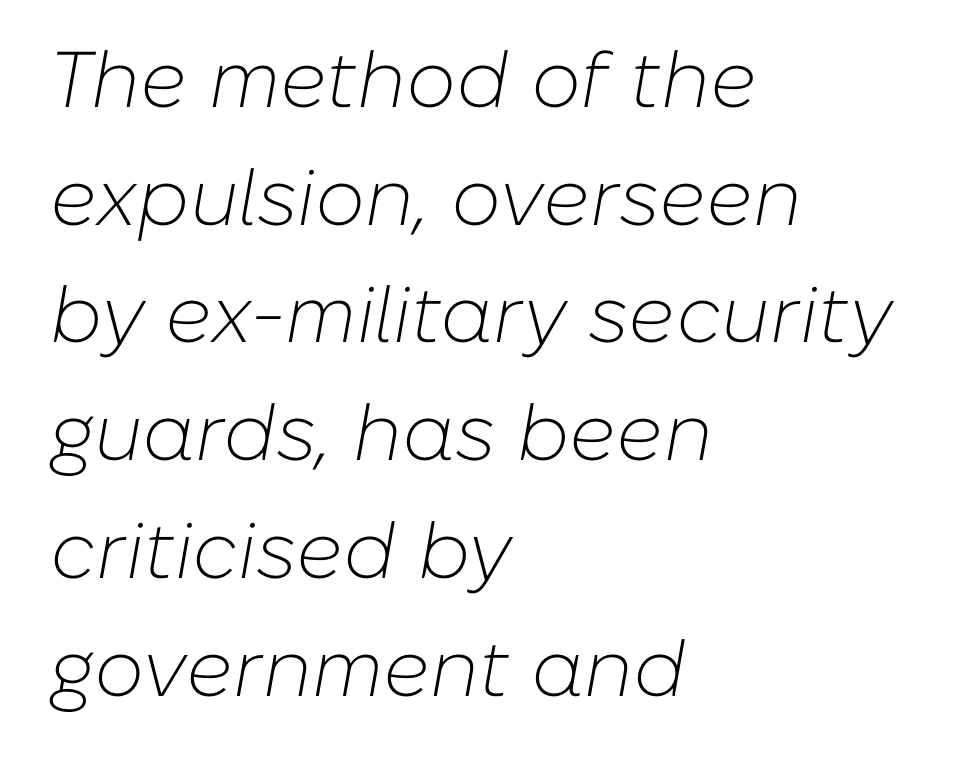
The image shows 79 px light type, italic (leaning right); set left-aligned, normal line spacing (1.49x), normal letter spacing, not underlined; low stroke contrast and a medium x-height.
